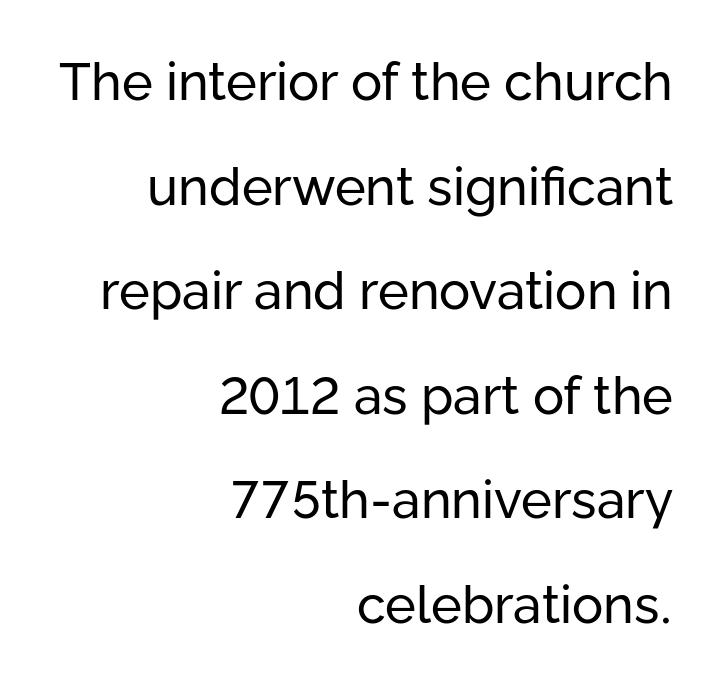
{"serif": "no", "italic": "no", "bold": "no", "weight": "regular", "width": "normal", "stroke_contrast": "low", "x_height": "medium", "monospaced": "no", "underline": "no", "align": "right", "line_spacing": "loose", "line_spacing_ratio": 2.01, "letter_spacing": "normal", "letter_spacing_em": 0.0, "glyph_px": 52}
